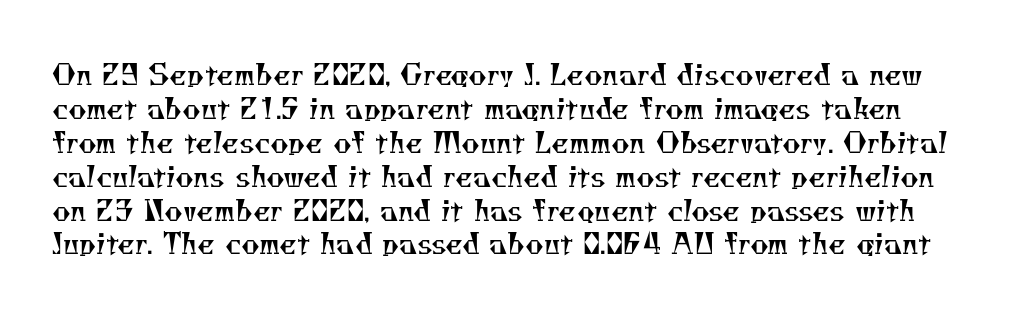
The image shows 28 px regular-weight serif type; set line spacing 1.21x, normal letter spacing, not underlined; medium stroke contrast and a small x-height.
